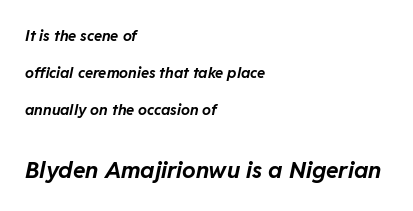
Q: Is the text bold? A: Yes.
Q: Is the text italic (slanted)? A: Yes, it leans right by about 11 degrees.
Q: Is the text underlined? A: No.
Q: How is the paragraph aligned? A: Left-aligned.
Q: Is the spacing between letters normal or unusually wide? A: Normal.
Q: Is the spacing between lines tight, normal or loose? A: Loose.
Q: Which block of text is set in a larger size, the first (top) or the second (bottom)? A: The second (bottom) one.
